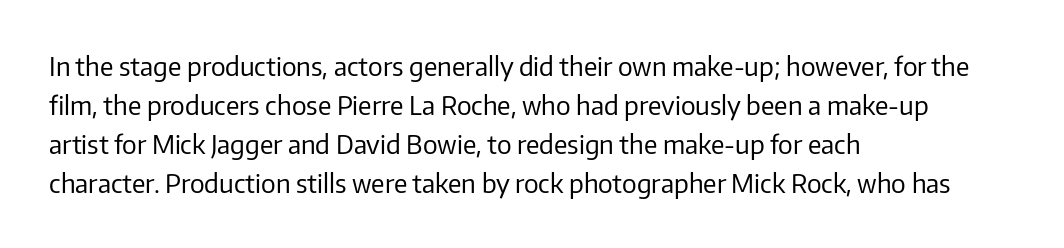
{"italic": "no", "bold": "no", "underline": "no", "align": "left", "line_spacing": "normal", "line_spacing_ratio": 1.5, "letter_spacing": "normal", "letter_spacing_em": 0.0, "glyph_px": 26}
